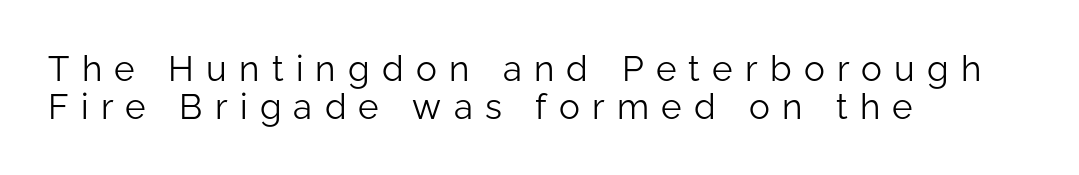
The image shows 35 px light sans-serif type, upright; set left-aligned, tight line spacing (1.08x), unusually wide letter spacing (+0.35 em), not underlined; low stroke contrast and a medium x-height.
